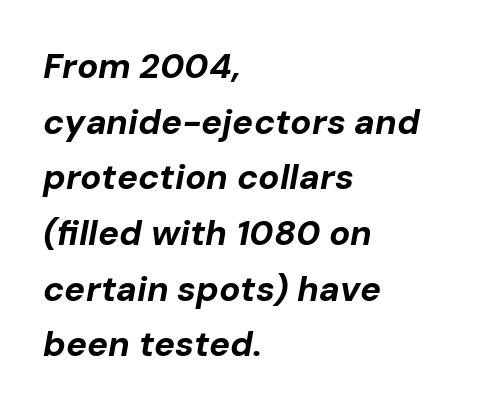
Rule under the text: the space is simply empty. Looking at the ascenders, they clearly lean. Summary of weight: heavy, a full bold. You could not count columns in this text — the font is proportionally spaced.
